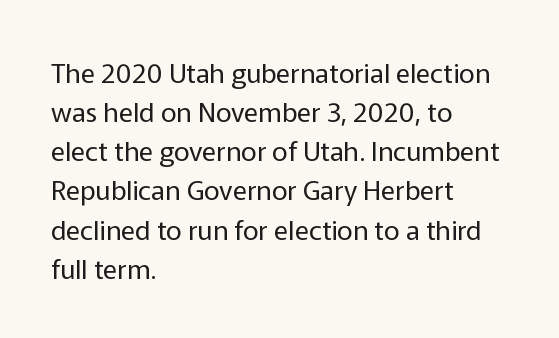
The image shows 27 px text type, upright; set left-aligned, normal line spacing (1.45x), normal letter spacing, not underlined.
